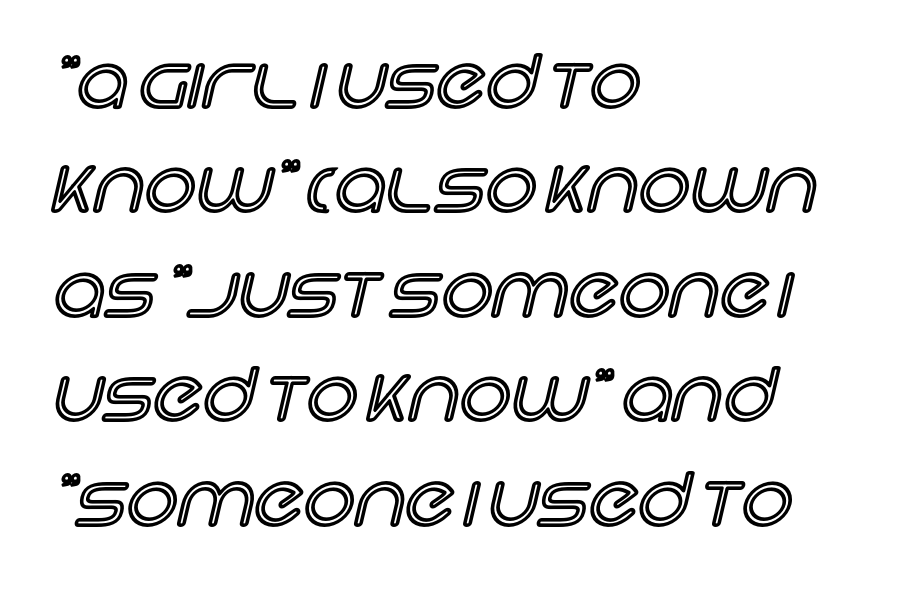
{"width": "normal", "x_height": "large", "monospaced": "no", "underline": "no", "align": "left", "line_spacing": "normal", "line_spacing_ratio": 1.45, "letter_spacing": "normal", "letter_spacing_em": 0.0, "glyph_px": 72}
